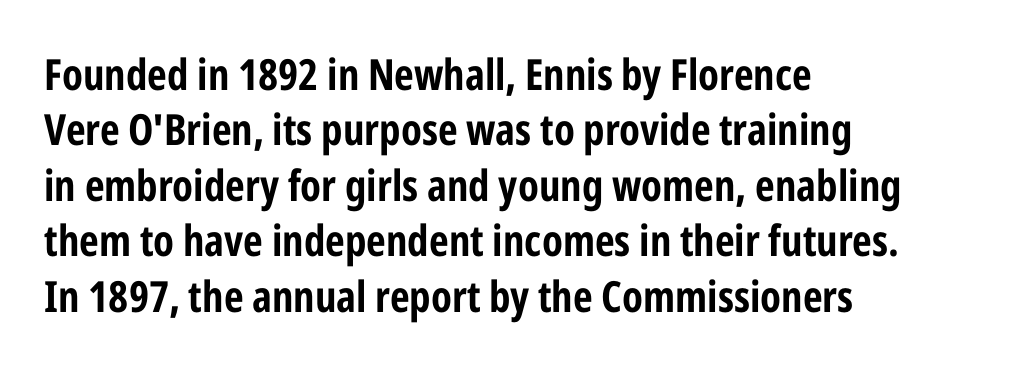
The image shows 43 px bold, condensed sans-serif type, upright; set left-aligned, normal line spacing (1.29x), normal letter spacing, not underlined; low stroke contrast and a medium x-height.
